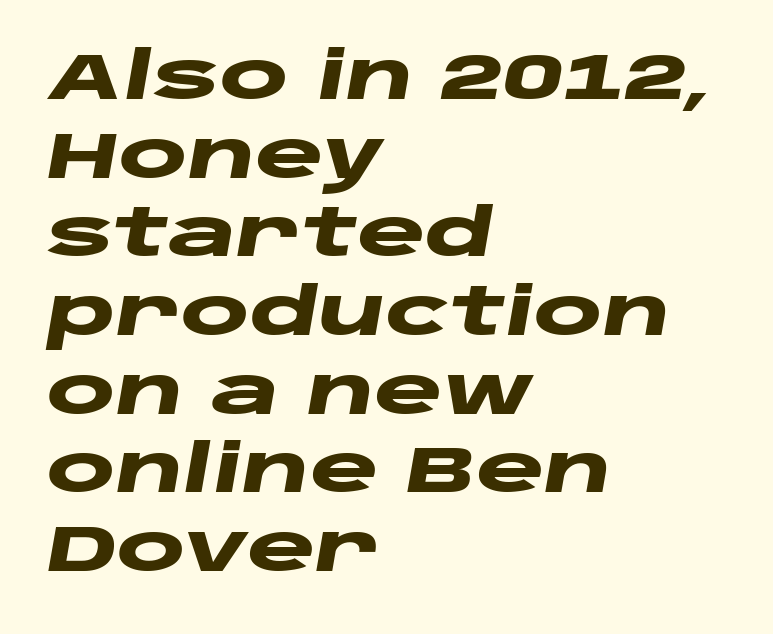
{"italic": "yes", "lean": "right", "slant_degrees": 10, "bold": "yes", "weight": "heavy", "width": "wide", "stroke_contrast": "low", "x_height": "large", "monospaced": "no", "underline": "no", "align": "left", "line_spacing_ratio": 1.21, "letter_spacing": "normal", "letter_spacing_em": 0.0, "glyph_px": 65}
